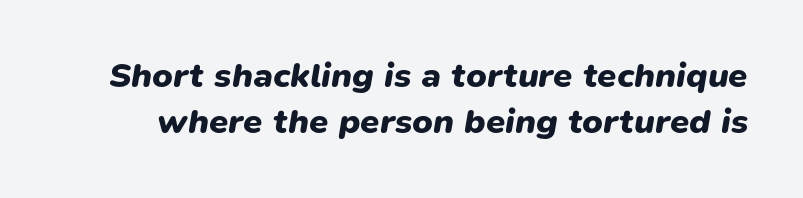
The image shows 35 px heavy type, italic (leaning right); set normal line spacing (1.32x), normal letter spacing, not underlined; low stroke contrast and a medium x-height.
